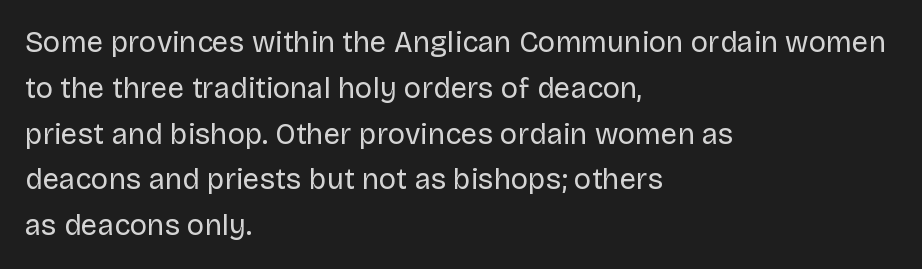
{"serif": "no", "italic": "no", "bold": "no", "weight": "regular", "width": "normal", "stroke_contrast": "low", "x_height": "large", "monospaced": "no", "underline": "no", "align": "left", "line_spacing": "normal", "line_spacing_ratio": 1.58, "letter_spacing": "normal", "letter_spacing_em": 0.0, "glyph_px": 29}
